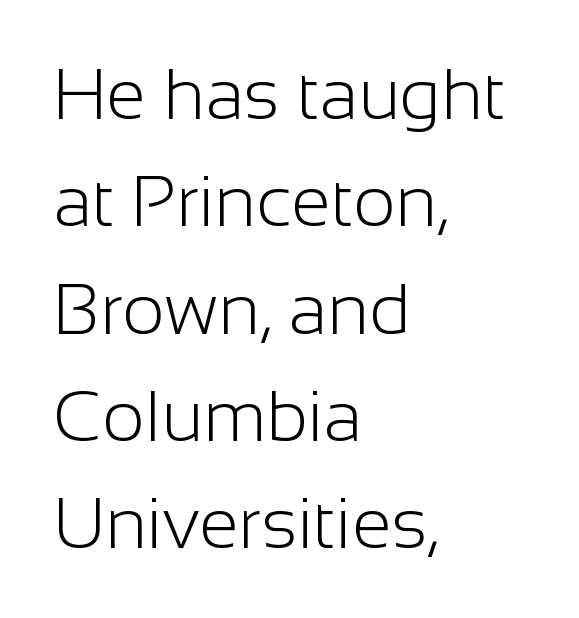
Q: Is the text bold? A: No.
Q: Is the text italic (slanted)? A: No, it is upright.
Q: Is the typeface a serif or a sans-serif typeface? A: Sans-serif.
Q: Is the text underlined? A: No.
Q: How is the paragraph aligned? A: Left-aligned.
Q: Is the spacing between letters normal or unusually wide? A: Normal.
Q: Is the spacing between lines tight, normal or loose? A: Normal.
Q: Width (condensed, normal, or wide)? A: Normal.
Q: Stroke contrast? A: Low.
Q: x-height? A: Medium.
Q: Monospaced? A: No.
